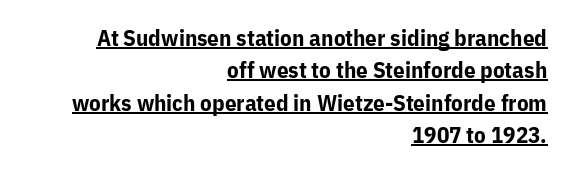
Q: Is the text bold? A: Yes.
Q: Is the text italic (slanted)? A: No, it is upright.
Q: Is the text underlined? A: Yes.
Q: How is the paragraph aligned? A: Right-aligned.
Q: Is the spacing between letters normal or unusually wide? A: Normal.
Q: Is the spacing between lines tight, normal or loose? A: Normal.
